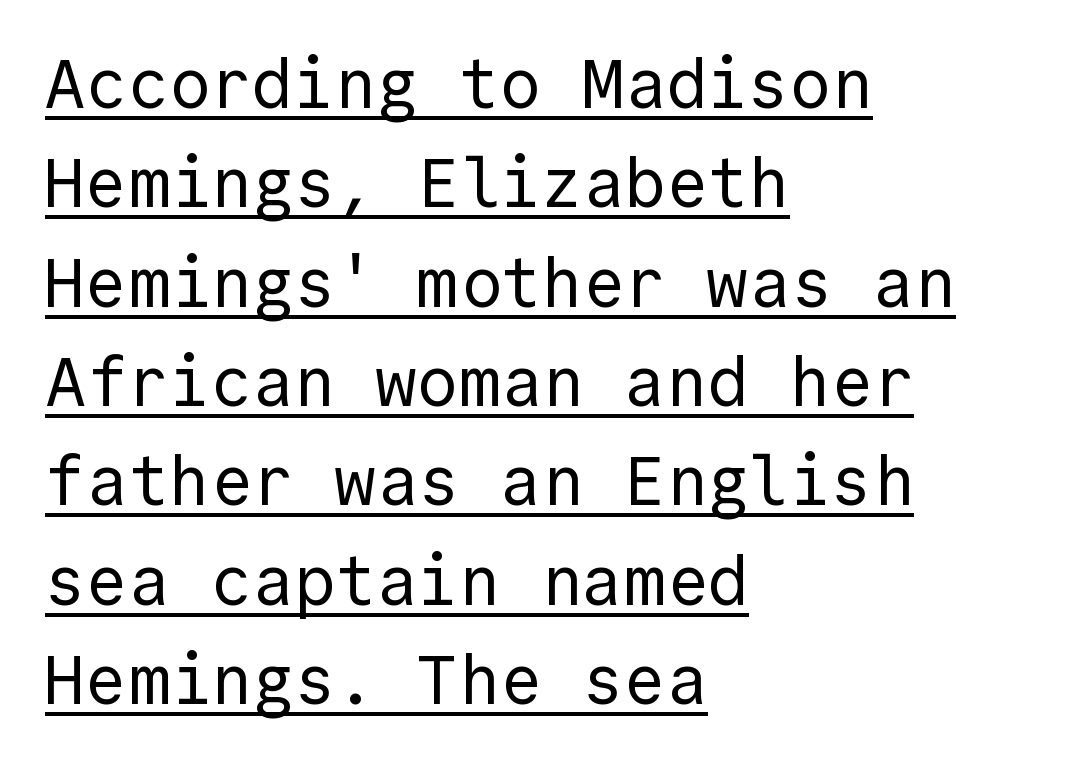
{"serif": "no", "italic": "no", "bold": "no", "weight": "regular", "width": "normal", "x_height": "medium", "monospaced": "yes", "underline": "yes", "align": "left", "line_spacing": "normal", "line_spacing_ratio": 1.44, "letter_spacing": "normal", "letter_spacing_em": 0.0, "glyph_px": 69}
